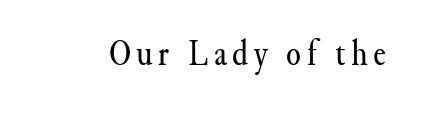
The letters advance in unequal steps, a hallmark of proportional type. Are there feet on the stems? There are — it's a serif. The glyphs are unaccompanied by any horizontal stroke below them. These glyphs show unthickened strokes, regular width or finer. Designer's note — italics off, roman on.
